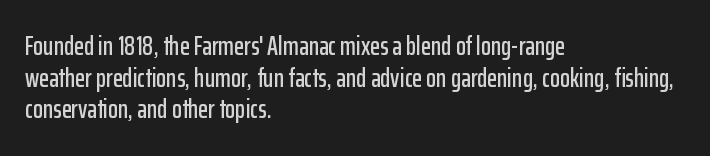
{"italic": "no", "underline": "no", "align": "left", "line_spacing_ratio": 1.22, "letter_spacing": "normal", "letter_spacing_em": 0.0, "glyph_px": 26}
